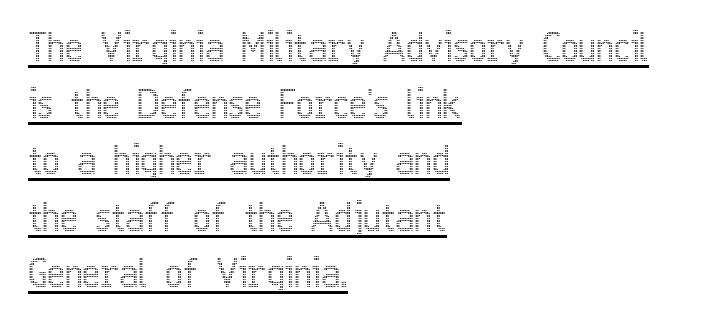
{"italic": "no", "width": "condensed", "x_height": "medium", "monospaced": "no", "underline": "yes", "align": "left", "line_spacing": "normal", "line_spacing_ratio": 1.49, "letter_spacing": "normal", "letter_spacing_em": 0.0, "glyph_px": 38}
